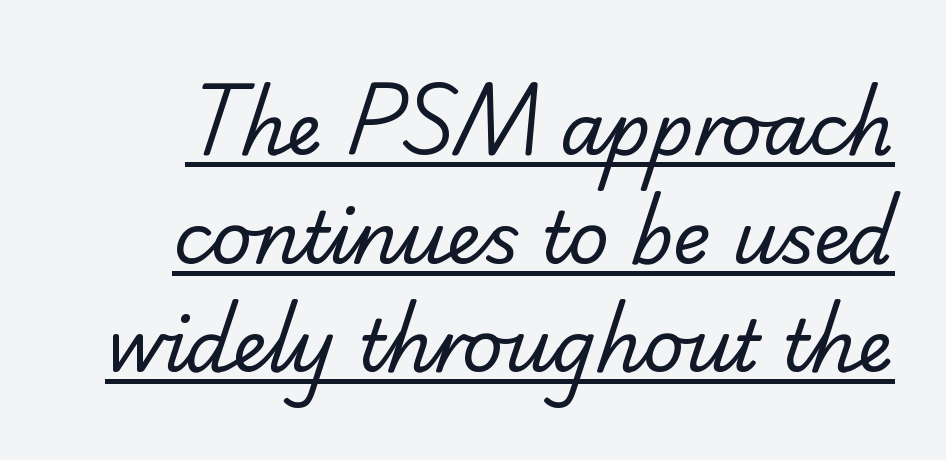
{"serif": "yes", "bold": "no", "weight": "regular", "width": "normal", "stroke_contrast": "low", "x_height": "small", "monospaced": "no", "underline": "yes", "line_spacing": "normal", "line_spacing_ratio": 1.53, "letter_spacing": "normal", "letter_spacing_em": 0.0, "glyph_px": 71}
